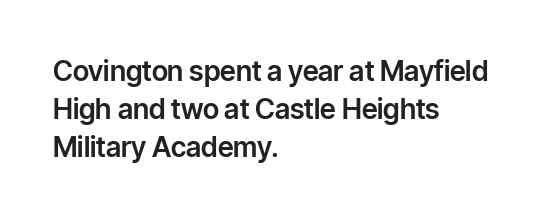
The image shows 28 px sans-serif type, upright; set left-aligned, normal line spacing (1.36x), normal letter spacing, not underlined; low stroke contrast and a medium x-height.
